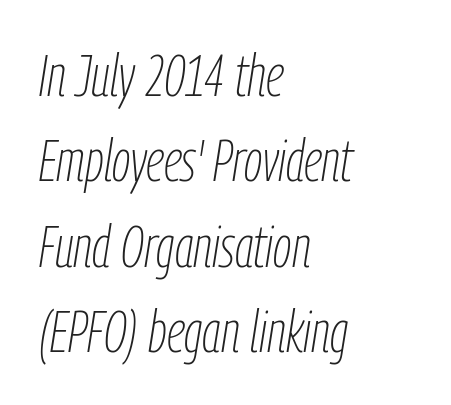
Q: Is the text bold? A: No.
Q: Is the text italic (slanted)? A: Yes, it leans right by about 9 degrees.
Q: Is the text underlined? A: No.
Q: How is the paragraph aligned? A: Left-aligned.
Q: Is the spacing between letters normal or unusually wide? A: Normal.
Q: Is the spacing between lines tight, normal or loose? A: Normal.
Q: Width (condensed, normal, or wide)? A: Condensed.
Q: Stroke contrast? A: Low.
Q: x-height? A: Medium.
Q: Monospaced? A: No.
